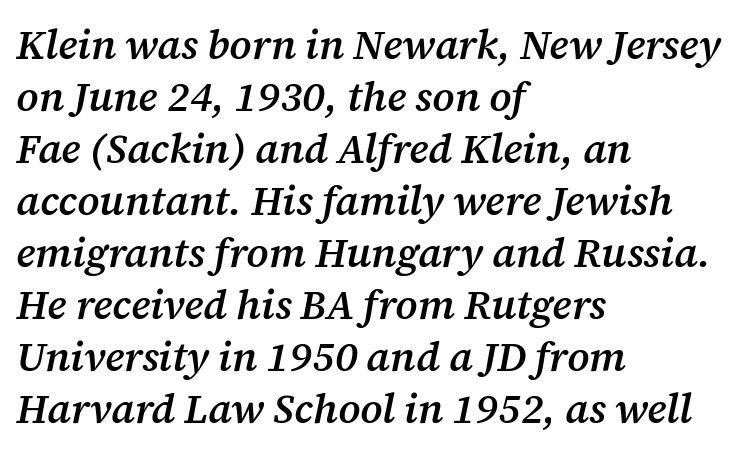
Q: Is the text bold? A: Semi-bold.
Q: Is the text italic (slanted)? A: Yes, it leans right by about 12 degrees.
Q: Is the typeface a serif or a sans-serif typeface? A: Serif.
Q: Is the text underlined? A: No.
Q: How is the paragraph aligned? A: Left-aligned.
Q: Is the spacing between letters normal or unusually wide? A: Normal.
Q: Is the spacing between lines tight, normal or loose? A: Normal.
Q: Width (condensed, normal, or wide)? A: Normal.
Q: Stroke contrast? A: Medium.
Q: x-height? A: Medium.
Q: Monospaced? A: No.
